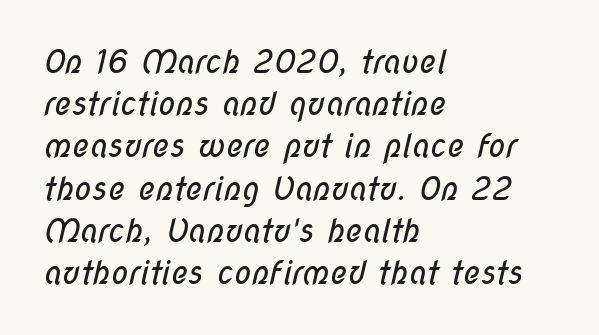
The image shows 32 px regular-weight, condensed sans-serif type; set left-aligned, normal line spacing (1.32x), normal letter spacing, not underlined; low stroke contrast and a medium x-height.
